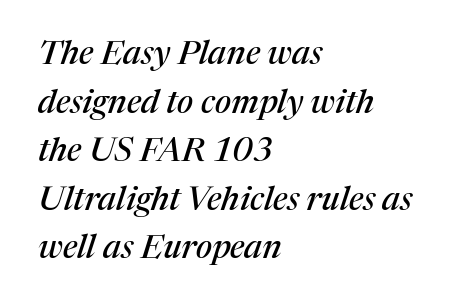
{"serif": "yes", "italic": "yes", "lean": "right", "slant_degrees": 17, "width": "normal", "stroke_contrast": "medium", "x_height": "medium", "monospaced": "no", "underline": "no", "align": "left", "line_spacing": "normal", "line_spacing_ratio": 1.47, "letter_spacing": "normal", "letter_spacing_em": 0.0, "glyph_px": 33}
